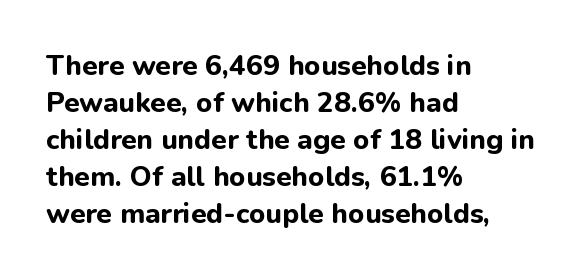
{"serif": "no", "italic": "no", "bold": "yes", "weight": "bold", "width": "normal", "stroke_contrast": "low", "x_height": "medium", "monospaced": "no", "underline": "no", "align": "left", "line_spacing": "normal", "line_spacing_ratio": 1.32, "letter_spacing": "normal", "letter_spacing_em": 0.0, "glyph_px": 28}
